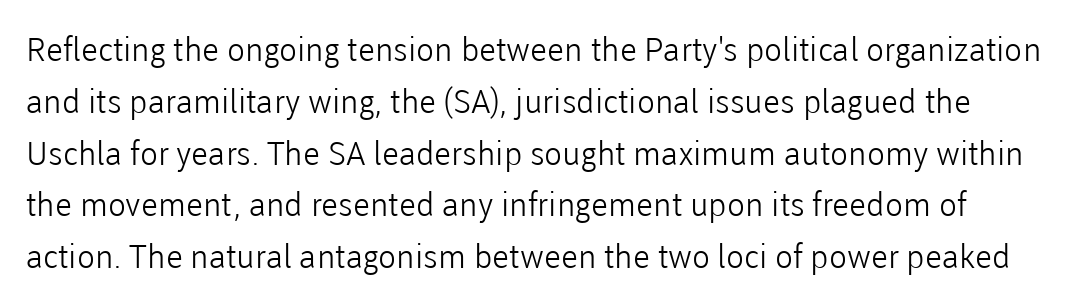
The image shows 33 px light sans-serif type, upright; set normal line spacing (1.57x), normal letter spacing, not underlined; low stroke contrast and a medium x-height.
